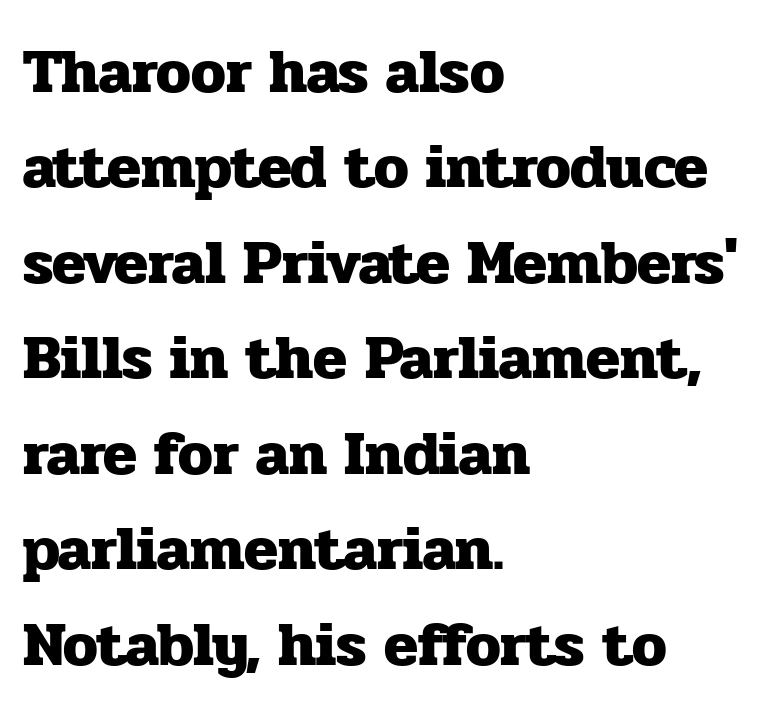
Type without underlining. Type style note: has serifs. This rendering uses left alignment, leaving the right contour irregular. What weight is shown? A full bold with thick strokes. A normal amount of white space separates one row of letters from the next. Spacing between characters is what you'd get straight out of the box.
